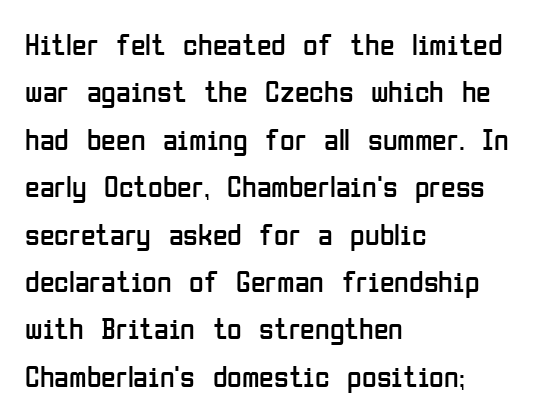
{"serif": "no", "italic": "no", "bold": "no", "weight": "regular", "width": "condensed", "stroke_contrast": "low", "x_height": "medium", "monospaced": "no", "underline": "no", "align": "left", "line_spacing": "normal", "line_spacing_ratio": 1.58, "letter_spacing": "normal", "letter_spacing_em": 0.0, "glyph_px": 30}
